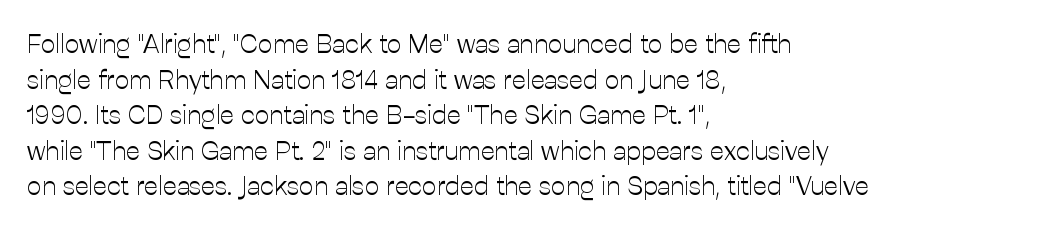
The image shows 26 px text type, upright; set left-aligned, normal line spacing (1.37x), normal letter spacing, not underlined.
